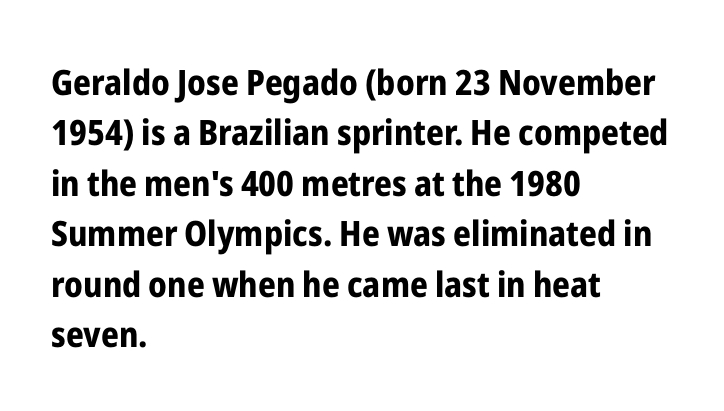
Q: Is the text bold? A: Yes.
Q: Is the text italic (slanted)? A: No, it is upright.
Q: Is the typeface a serif or a sans-serif typeface? A: Sans-serif.
Q: Is the text underlined? A: No.
Q: How is the paragraph aligned? A: Left-aligned.
Q: Is the spacing between letters normal or unusually wide? A: Normal.
Q: Is the spacing between lines tight, normal or loose? A: Normal.
Q: Width (condensed, normal, or wide)? A: Condensed.
Q: Stroke contrast? A: Low.
Q: x-height? A: Medium.
Q: Monospaced? A: No.
